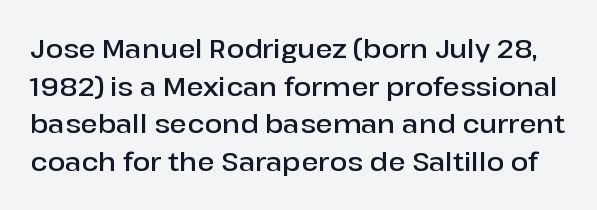
Q: Is the text bold? A: Semi-bold.
Q: Is the text italic (slanted)? A: No, it is upright.
Q: Is the text underlined? A: No.
Q: Is the spacing between letters normal or unusually wide? A: Normal.
Q: Is the spacing between lines tight, normal or loose? A: Normal.
